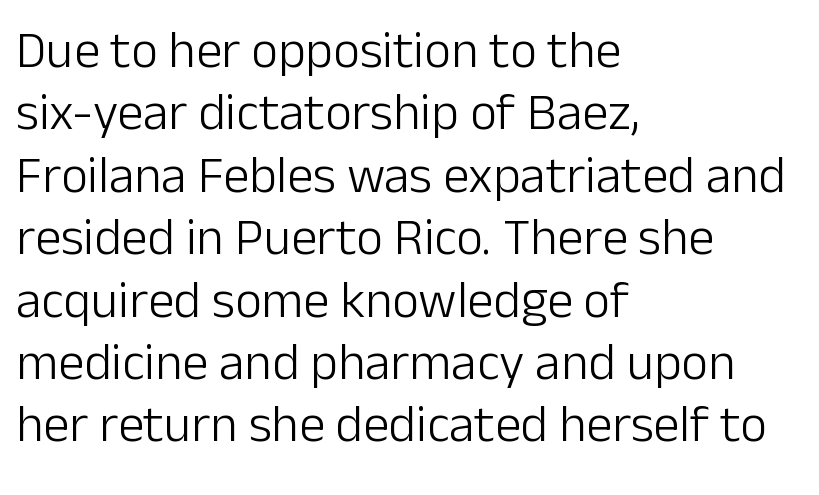
The image shows 52 px light sans-serif type, upright; set left-aligned, line spacing 1.2x, normal letter spacing, not underlined; low stroke contrast and a medium x-height.
